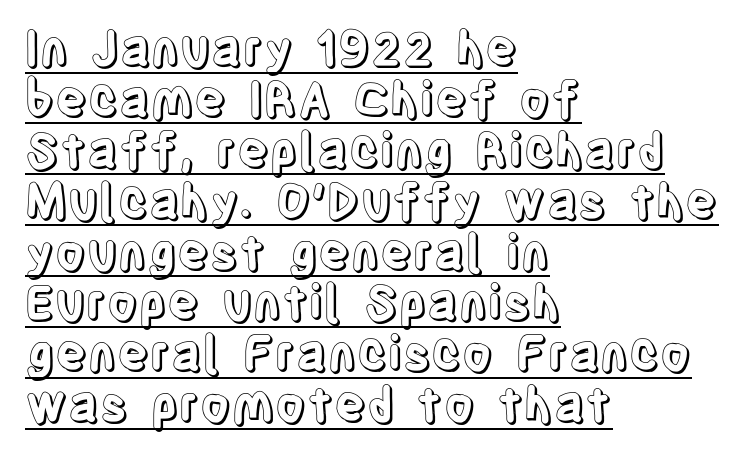
Here the designer chose a conventional face with non-uniform glyph widths. The lines in this sample share a left origin and differ only in where they stop. The letters sit at their default tracking, neither squeezed nor spread. These characters rest on top of a visible drawn line. In terms of leading, this rendering errs on the cramped side. The lettering stays uniformly vertical, giving the passage a roman look.
